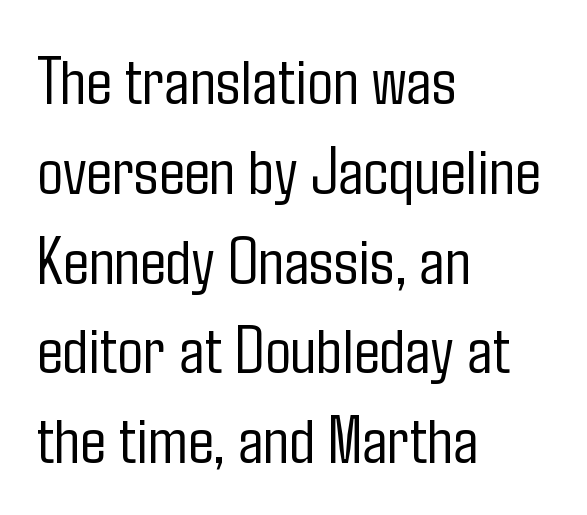
{"serif": "no", "italic": "no", "bold": "no", "weight": "light", "width": "condensed", "stroke_contrast": "low", "x_height": "medium", "monospaced": "no", "underline": "no", "align": "left", "line_spacing": "normal", "line_spacing_ratio": 1.32, "letter_spacing": "normal", "letter_spacing_em": 0.0, "glyph_px": 68}
